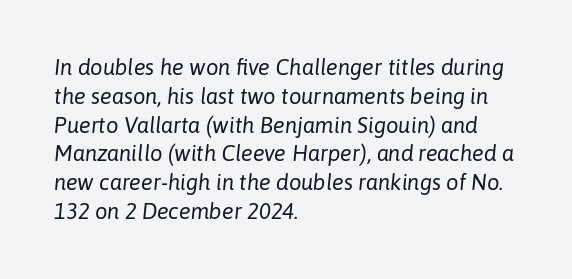
{"italic": "yes", "lean": "right", "slant_degrees": 6, "bold": "no", "underline": "no", "align": "left", "line_spacing": "normal", "line_spacing_ratio": 1.31, "letter_spacing": "normal", "letter_spacing_em": 0.0, "glyph_px": 22}
